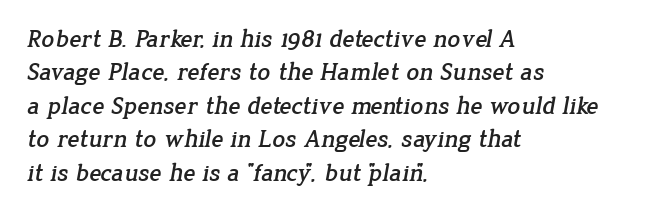
{"underline": "no", "align": "left", "line_spacing": "normal", "line_spacing_ratio": 1.34, "letter_spacing": "normal", "letter_spacing_em": 0.0, "glyph_px": 25}
